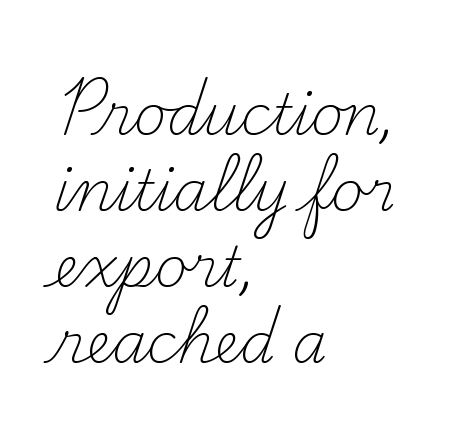
The passage shown is typed in a proportional face where columns would drift. Leading matches the norm, producing a regular column. Between one letter and the next there's only the usual sliver of space.
